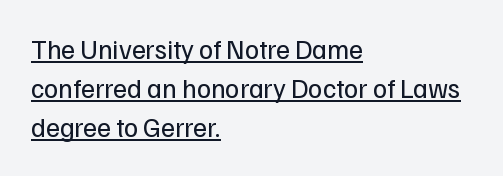
The image shows 27 px text type, upright; set left-aligned, normal line spacing (1.45x), normal letter spacing, underlined.
